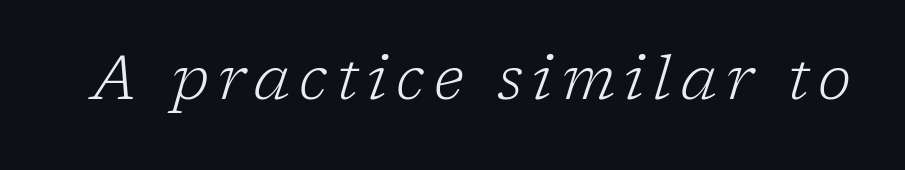
{"serif": "yes", "italic": "yes", "lean": "right", "slant_degrees": 17, "bold": "no", "weight": "light", "width": "normal", "stroke_contrast": "low", "x_height": "medium", "monospaced": "no", "underline": "no", "glyph_px": 61}
